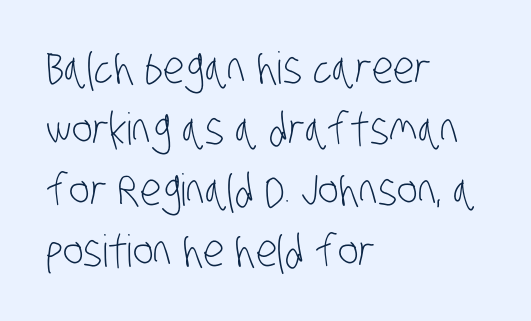
The image shows 44 px light, condensed sans-serif type; set left-aligned, normal line spacing (1.39x), normal letter spacing, not underlined; low stroke contrast and a large x-height.
